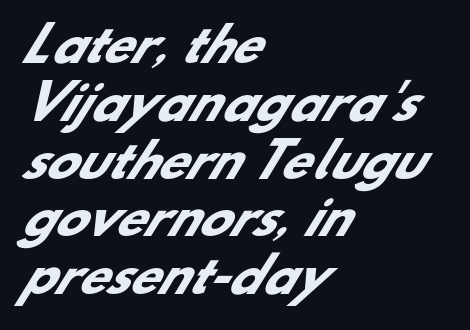
The image shows 47 px heavy sans-serif type; set left-aligned, line spacing 1.23x, normal letter spacing, not underlined; low stroke contrast and a small x-height.
